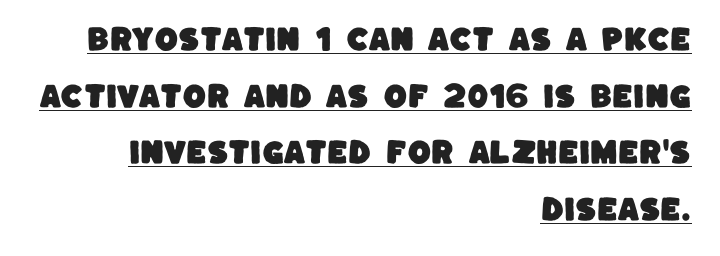
Reading down the block, your eye finds every line finishing at a fixed right position. The specimen includes a rule beneath the text block's lines. Loosely led — the rows are spread out. No extra tracking has been applied to these lines.
